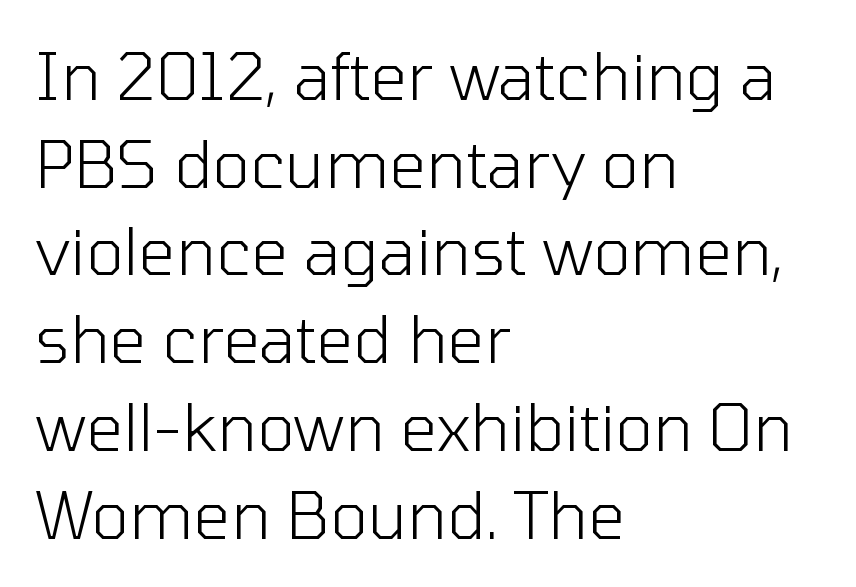
{"serif": "no", "italic": "no", "bold": "no", "weight": "light", "width": "normal", "stroke_contrast": "low", "x_height": "medium", "monospaced": "no", "underline": "no", "align": "left", "line_spacing": "normal", "line_spacing_ratio": 1.35, "letter_spacing": "normal", "letter_spacing_em": 0.0, "glyph_px": 65}
